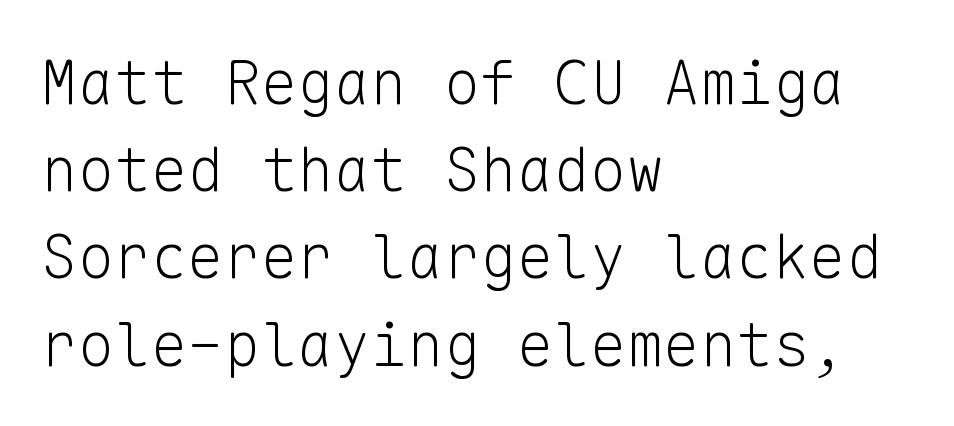
The image shows 61 px light sans-serif type, upright, monospaced; set left-aligned, normal line spacing (1.43x), normal letter spacing, not underlined; low stroke contrast and a medium x-height.
